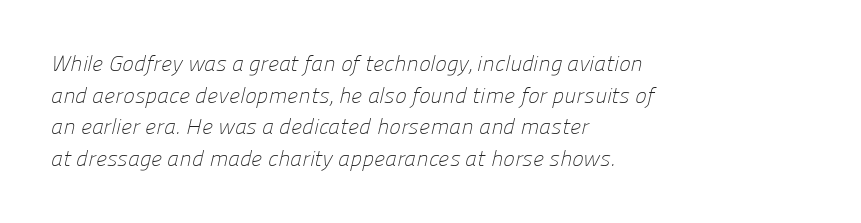
Q: Is the text bold? A: No.
Q: Is the text underlined? A: No.
Q: How is the paragraph aligned? A: Left-aligned.
Q: Is the spacing between letters normal or unusually wide? A: Normal.
Q: Is the spacing between lines tight, normal or loose? A: Normal.
